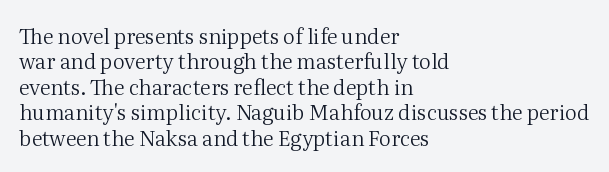
A bare baseline throughout the passage. Line beginnings align vertically; line endings do not. This sample uses plain, unmodified letter spacing. Posture: straight, roman, zero tilt. Is this a heavy cut? Hardly; it is regular or lighter.
